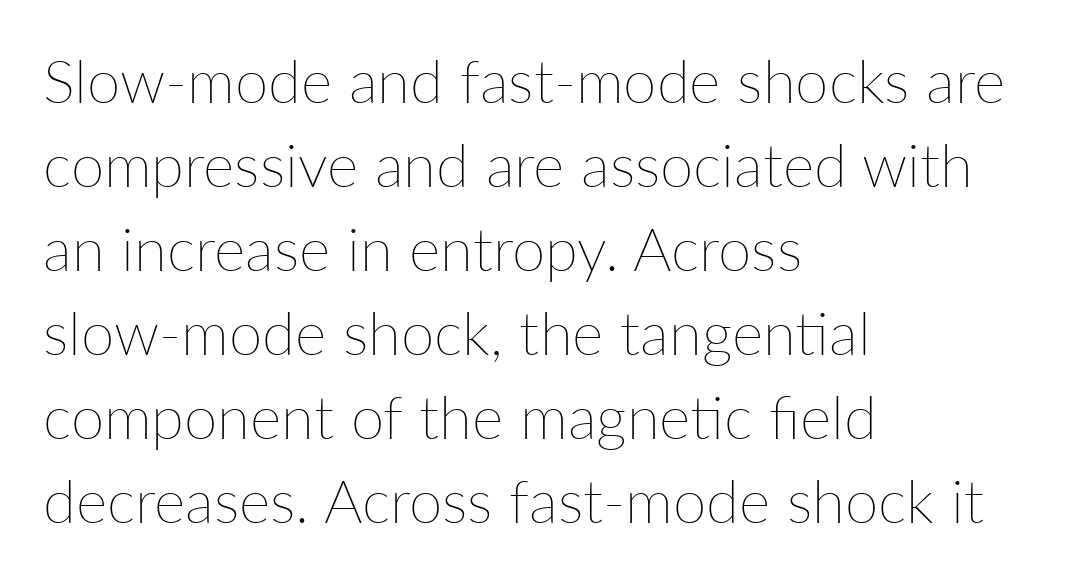
Q: Is the text bold? A: No.
Q: Is the text italic (slanted)? A: No, it is upright.
Q: Is the text underlined? A: No.
Q: How is the paragraph aligned? A: Left-aligned.
Q: Is the spacing between letters normal or unusually wide? A: Normal.
Q: Is the spacing between lines tight, normal or loose? A: Normal.
Q: Width (condensed, normal, or wide)? A: Normal.
Q: Stroke contrast? A: Low.
Q: x-height? A: Medium.
Q: Monospaced? A: No.
